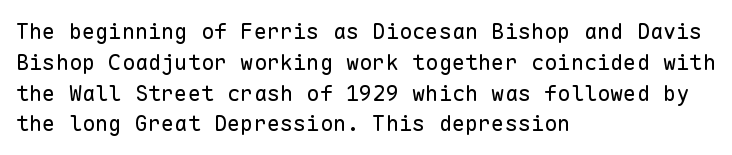
Summary of vertical rhythm: regular, with standard interline spacing. Short note: letters normally spaced. The font's upright variant was chosen for this text. Casual observation: everything's shoved over to the left.
